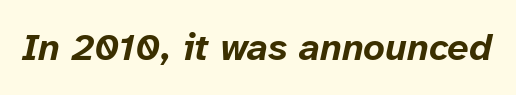
Q: Is the text bold? A: Yes.
Q: Is the text italic (slanted)? A: Yes, it leans right by about 12 degrees.
Q: Is the text underlined? A: No.
Q: Is the spacing between letters normal or unusually wide? A: Normal.
Q: Width (condensed, normal, or wide)? A: Normal.
Q: Stroke contrast? A: Low.
Q: x-height? A: Medium.
Q: Monospaced? A: No.
